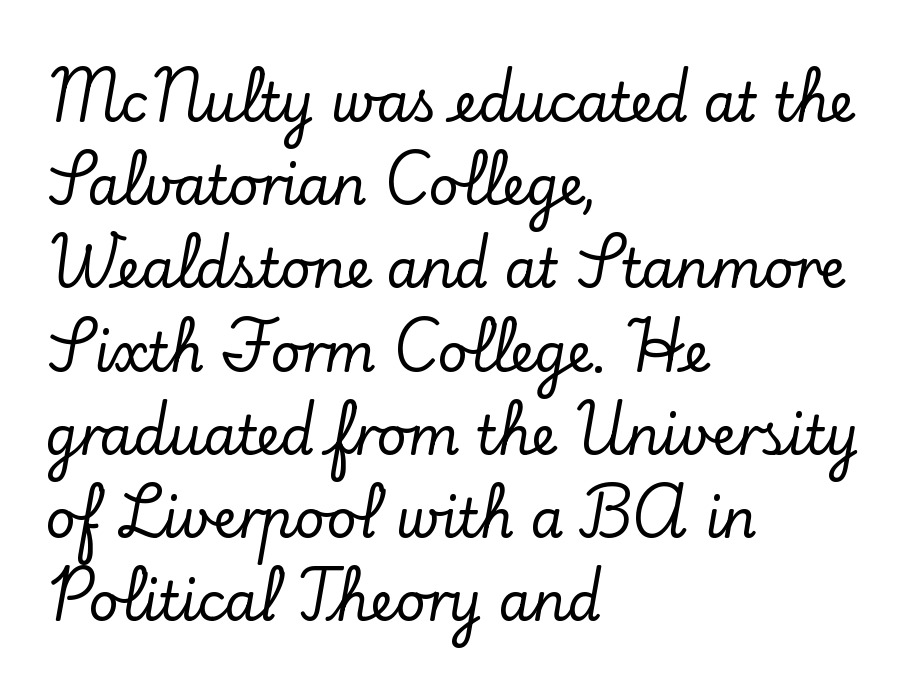
Lines of text with bare space underneath. The leading is moderate, giving the passage an even texture. Note: serifs present on the glyphs. The gaps between neighbouring characters are ordinary and unremarkable.
